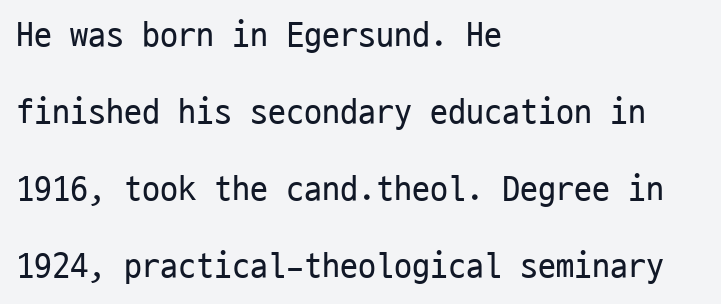
{"serif": "no", "italic": "no", "bold": "no", "weight": "regular", "width": "condensed", "stroke_contrast": "low", "x_height": "medium", "monospaced": "yes", "underline": "no", "align": "left", "line_spacing": "loose", "line_spacing_ratio": 2.14, "letter_spacing": "normal", "letter_spacing_em": 0.0, "glyph_px": 36}
